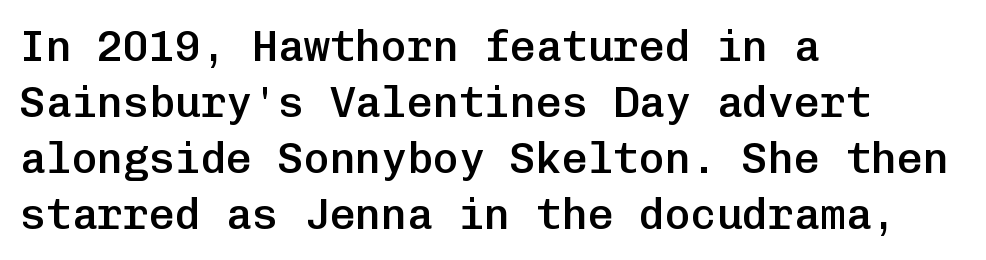
The image shows 43 px semibold sans-serif type, upright, monospaced; set left-aligned, normal line spacing (1.3x), normal letter spacing, not underlined; low stroke contrast and a medium x-height.
